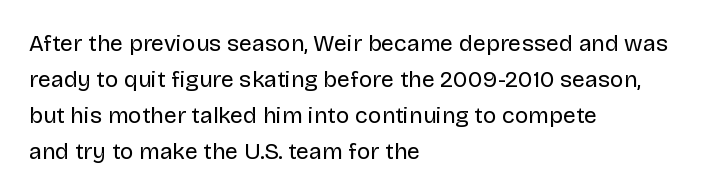
The foot of each line stays bare and open. It's the straight-up-and-down kind of type. The gaps between neighbouring characters are ordinary and unremarkable. A normal amount of white space separates one row of letters from the next. Typeset ragged right — the left edge is the straight one. Is the stroke heavy? The answer is a plain regular-or-lighter.
